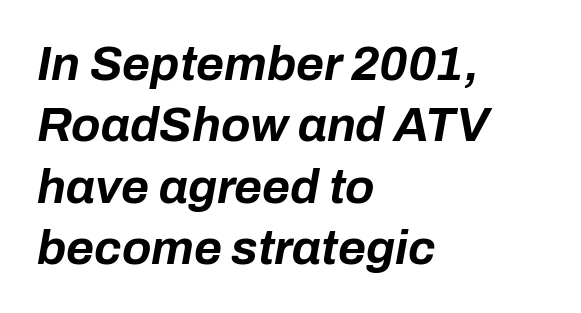
{"italic": "yes", "lean": "right", "slant_degrees": 10, "bold": "yes", "weight": "bold", "width": "normal", "stroke_contrast": "low", "x_height": "medium", "monospaced": "no", "underline": "no", "align": "left", "line_spacing": "normal", "line_spacing_ratio": 1.28, "letter_spacing": "normal", "letter_spacing_em": 0.0, "glyph_px": 48}
